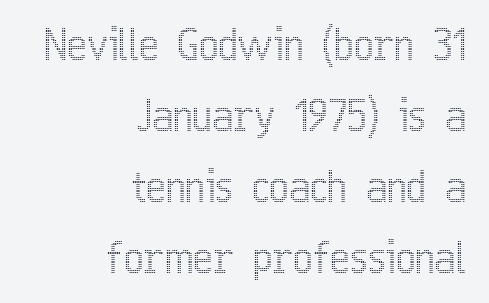
The image shows 42 px condensed type, upright; set right-aligned, normal line spacing (1.69x), normal letter spacing, not underlined; a medium x-height.
